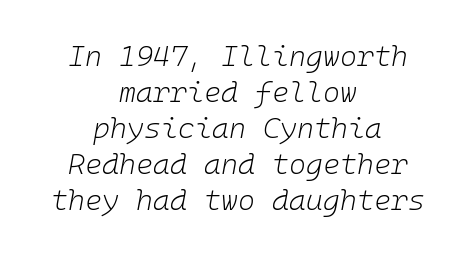
{"italic": "yes", "lean": "right", "slant_degrees": 10, "bold": "no", "weight": "light", "width": "normal", "stroke_contrast": "low", "x_height": "medium", "monospaced": "yes", "underline": "no", "align": "center", "line_spacing_ratio": 1.24, "letter_spacing": "normal", "letter_spacing_em": 0.0, "glyph_px": 29}
